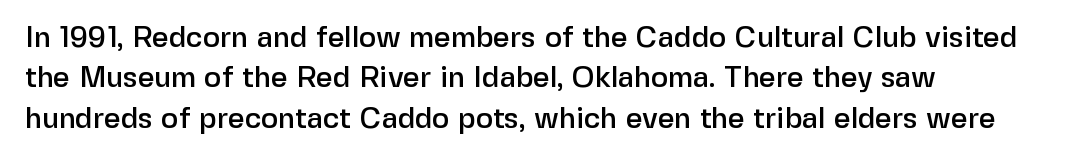
The image shows 29 px sans-serif type, upright; set left-aligned, normal line spacing (1.39x), normal letter spacing, not underlined; low stroke contrast and a medium x-height.
